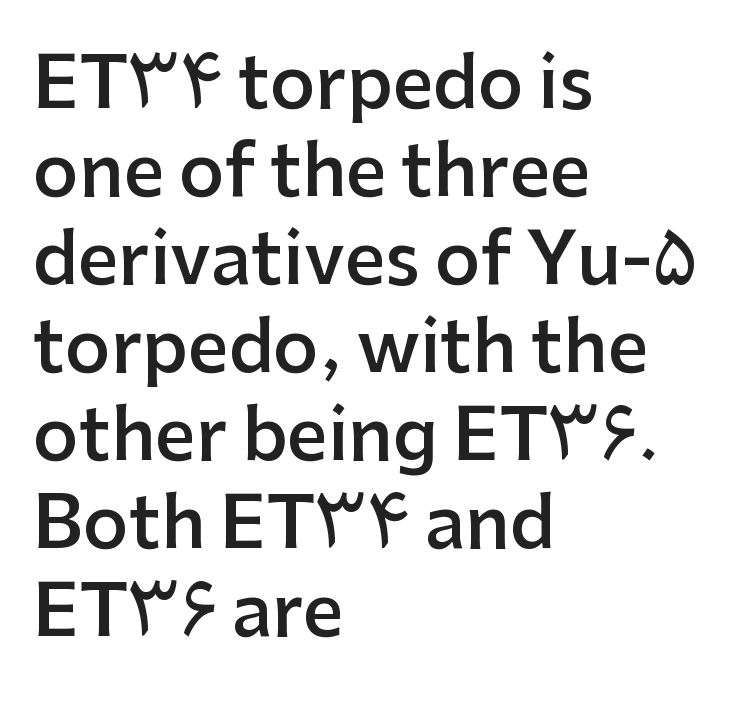
The image shows 71 px semibold sans-serif type, upright; set left-aligned, line spacing 1.24x, normal letter spacing, not underlined; low stroke contrast and a medium x-height.
